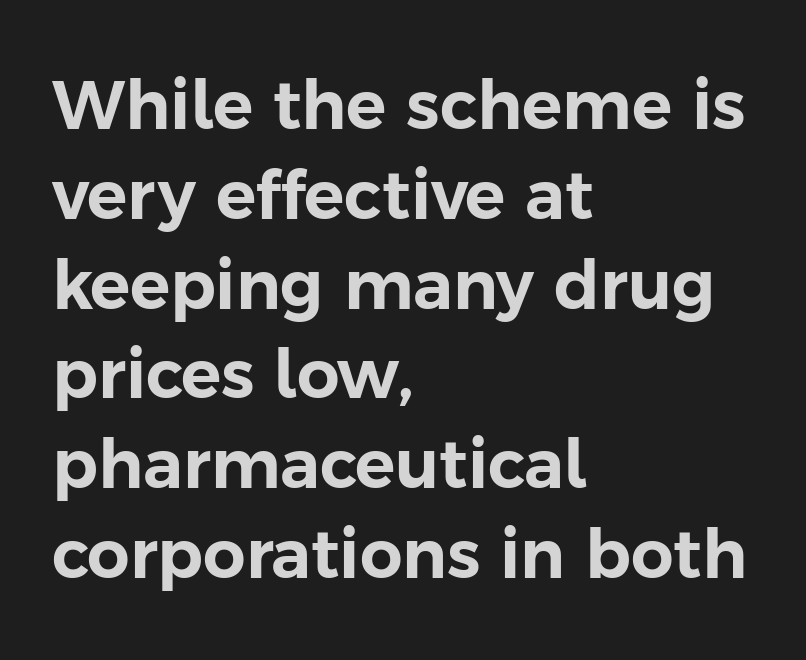
{"serif": "no", "italic": "no", "width": "normal", "stroke_contrast": "low", "x_height": "medium", "monospaced": "no", "underline": "no", "align": "left", "line_spacing": "normal", "line_spacing_ratio": 1.34, "letter_spacing": "normal", "letter_spacing_em": 0.0, "glyph_px": 67}
